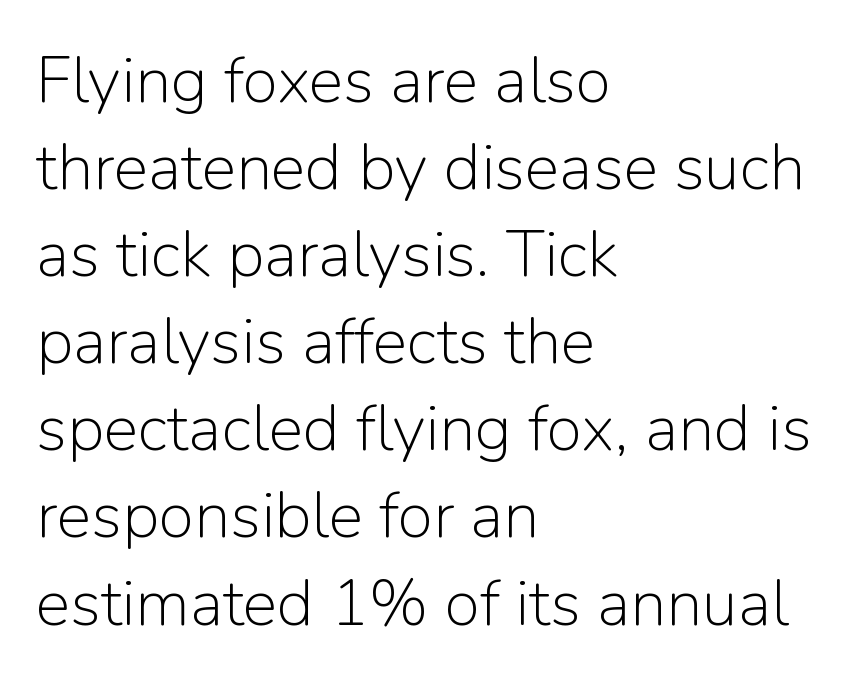
Q: Is the text bold? A: No.
Q: Is the text italic (slanted)? A: No, it is upright.
Q: Is the typeface a serif or a sans-serif typeface? A: Sans-serif.
Q: Is the text underlined? A: No.
Q: How is the paragraph aligned? A: Left-aligned.
Q: Is the spacing between letters normal or unusually wide? A: Normal.
Q: Is the spacing between lines tight, normal or loose? A: Normal.
Q: Width (condensed, normal, or wide)? A: Normal.
Q: Stroke contrast? A: Low.
Q: x-height? A: Medium.
Q: Monospaced? A: No.
